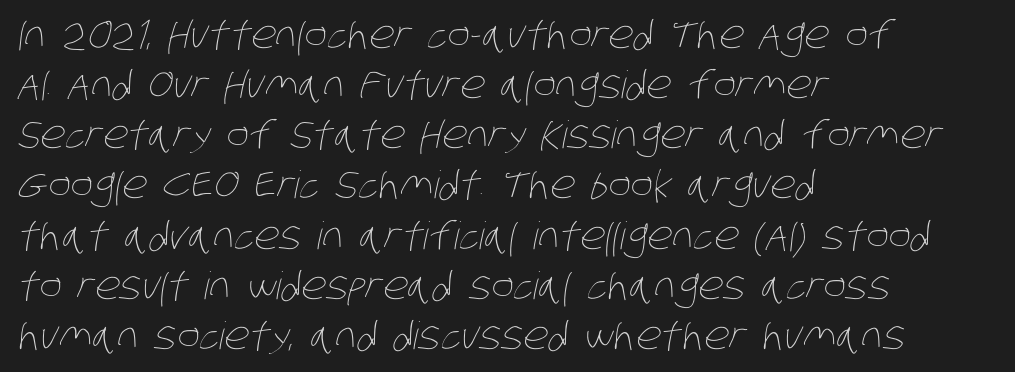
The image shows 38 px thin, condensed type; set left-aligned, normal line spacing (1.32x), normal letter spacing, not underlined; low stroke contrast and a large x-height.
